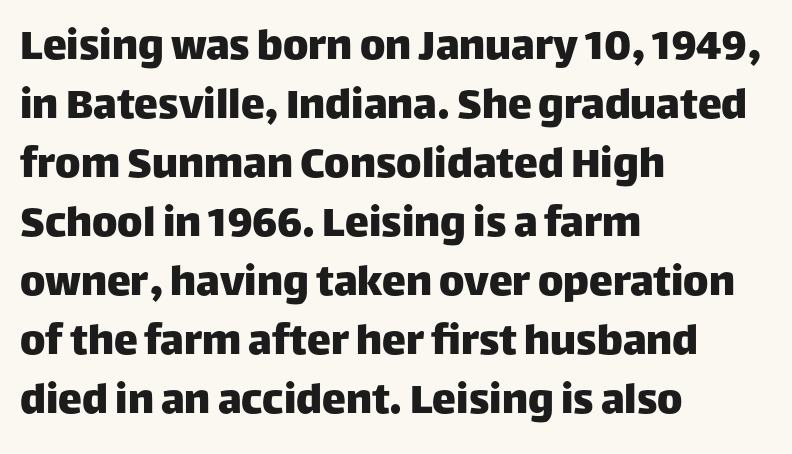
{"serif": "no", "italic": "no", "width": "normal", "stroke_contrast": "low", "x_height": "large", "monospaced": "no", "underline": "no", "align": "left", "line_spacing_ratio": 1.23, "letter_spacing": "normal", "letter_spacing_em": 0.0, "glyph_px": 48}
